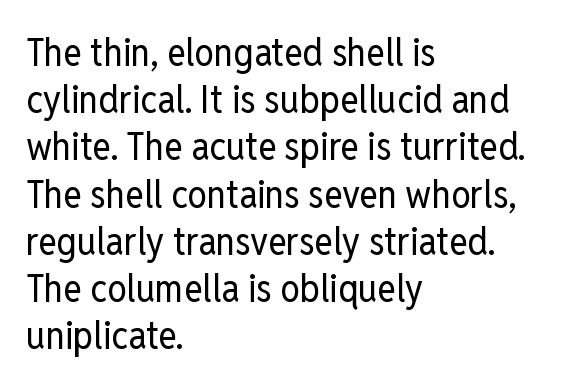
Line starts are locked; line ends wander. The space directly below the letters is spotless. The letters advance in unequal steps, a hallmark of proportional type. This is sans-serif lettering, the kind often seen on screens and signage. Italic? Not at all — the glyphs are vertical. The letters look calm and open, with moderate or lighter stems.
